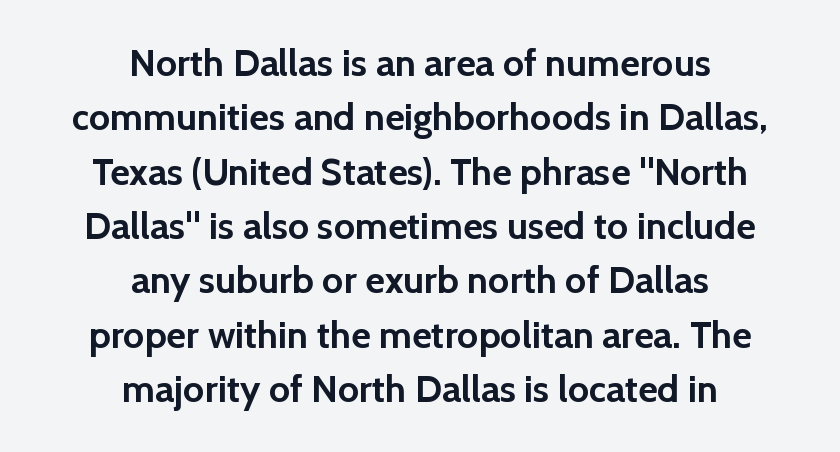
{"serif": "no", "italic": "no", "bold": "yes", "weight": "semibold", "width": "normal", "x_height": "medium", "monospaced": "no", "underline": "no", "align": "center", "line_spacing": "normal", "line_spacing_ratio": 1.43, "letter_spacing": "normal", "letter_spacing_em": 0.0, "glyph_px": 38}
